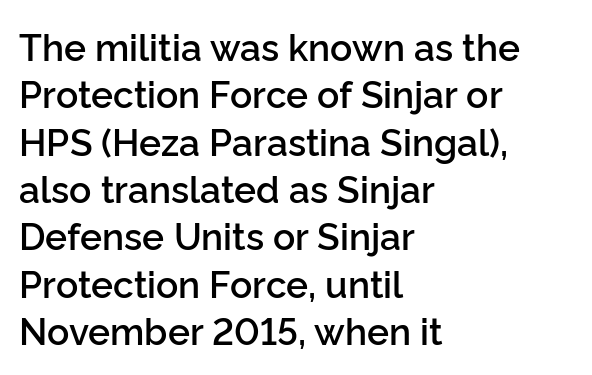
{"serif": "no", "italic": "no", "bold": "semi", "weight": "semibold", "width": "normal", "stroke_contrast": "low", "x_height": "medium", "monospaced": "no", "underline": "no", "align": "left", "line_spacing": "normal", "line_spacing_ratio": 1.28, "letter_spacing": "normal", "letter_spacing_em": 0.0, "glyph_px": 37}
